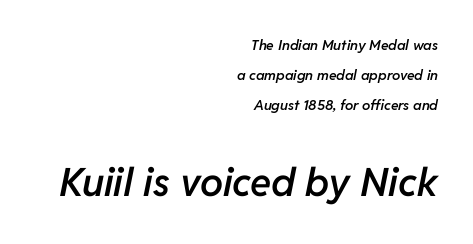
Q: Is the text bold? A: Semi-bold.
Q: Is the text italic (slanted)? A: Yes, it leans right by about 11 degrees.
Q: Is the text underlined? A: No.
Q: How is the paragraph aligned? A: Right-aligned.
Q: Is the spacing between letters normal or unusually wide? A: Normal.
Q: Is the spacing between lines tight, normal or loose? A: Loose.
Q: Which block of text is set in a larger size, the first (top) or the second (bottom)? A: The second (bottom) one.
Q: Width (condensed, normal, or wide)? A: Normal.
Q: Stroke contrast? A: Low.
Q: x-height? A: Medium.
Q: Monospaced? A: No.
